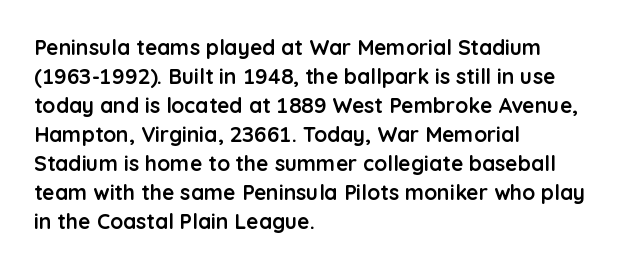
The image shows 21 px bold type, upright; set left-aligned, normal line spacing (1.38x), normal letter spacing, not underlined.
